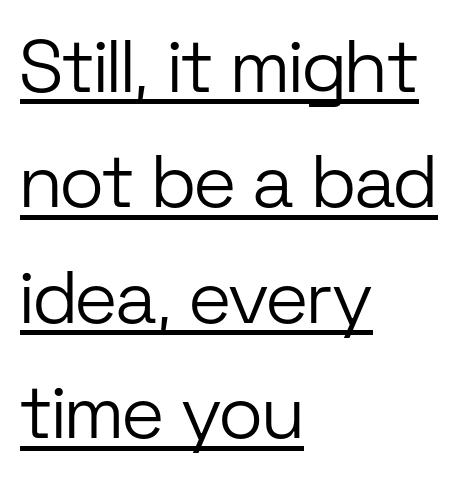
Q: Is the text bold? A: No.
Q: Is the text italic (slanted)? A: No, it is upright.
Q: Is the typeface a serif or a sans-serif typeface? A: Sans-serif.
Q: Is the text underlined? A: Yes.
Q: How is the paragraph aligned? A: Left-aligned.
Q: Is the spacing between letters normal or unusually wide? A: Normal.
Q: Is the spacing between lines tight, normal or loose? A: Normal.
Q: Width (condensed, normal, or wide)? A: Normal.
Q: Stroke contrast? A: Low.
Q: x-height? A: Medium.
Q: Monospaced? A: No.
